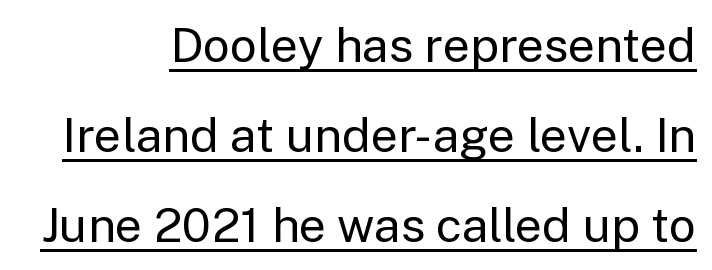
{"serif": "no", "italic": "no", "bold": "no", "weight": "regular", "width": "normal", "stroke_contrast": "low", "x_height": "medium", "monospaced": "no", "underline": "yes", "align": "right", "line_spacing_ratio": 1.88, "letter_spacing": "normal", "letter_spacing_em": 0.0, "glyph_px": 48}
